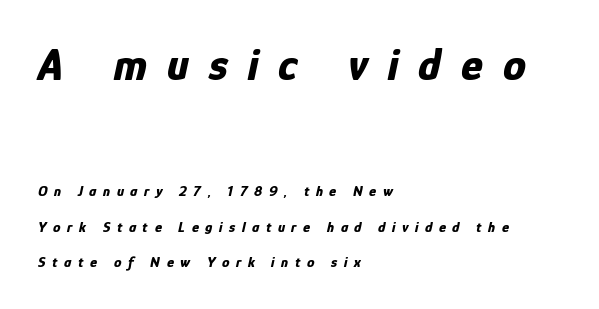
Each new line begins a long way beneath the previous one. Varying glyph widths throughout — classic text-font behaviour. The lines in this sample share a left origin and differ only in where they stop. Here the glyphs are tracked loosely, breaking word shapes into spaced letters.
